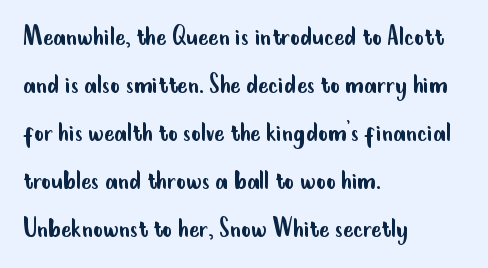
The face used here is proportionally spaced, like ordinary book or web type. Letters rest on an invisible, unmarked baseline. Unlike italic type, these characters show no tilt at all. Which margin do the lines hug? The left one — the right edge is uneven. Serif or sans? Sans — the stroke terminals are bare. The tracking reads as untouched default to a designer's eye.
